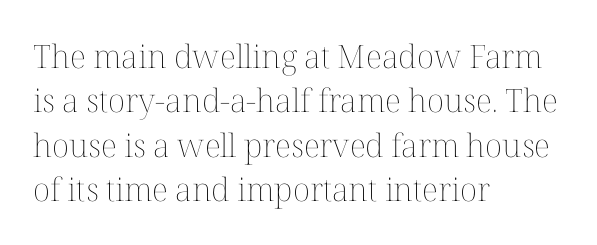
{"italic": "no", "bold": "no", "weight": "thin", "width": "normal", "stroke_contrast": "medium", "x_height": "medium", "monospaced": "no", "underline": "no", "align": "left", "line_spacing": "normal", "line_spacing_ratio": 1.39, "letter_spacing": "normal", "letter_spacing_em": 0.0, "glyph_px": 32}
